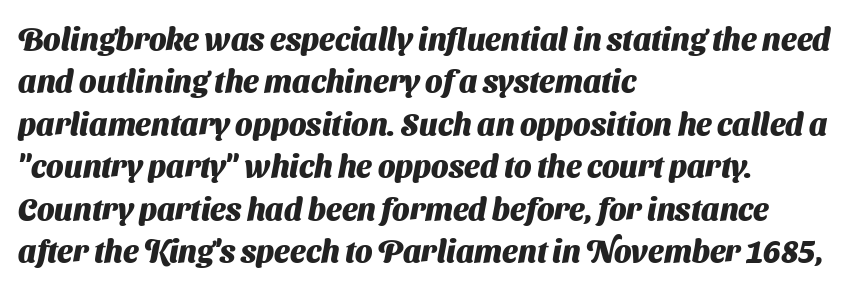
{"serif": "no", "bold": "yes", "weight": "heavy", "width": "normal", "stroke_contrast": "medium", "x_height": "medium", "monospaced": "no", "underline": "no", "align": "left", "line_spacing": "normal", "line_spacing_ratio": 1.37, "letter_spacing": "normal", "letter_spacing_em": 0.0, "glyph_px": 31}
